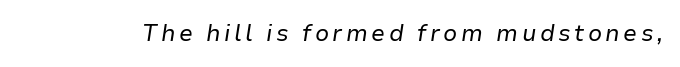
Would a proofreader flag this as italicized? Yes. Weight: in the light-to-regular range. Descender tails drop into unmarked territory.
